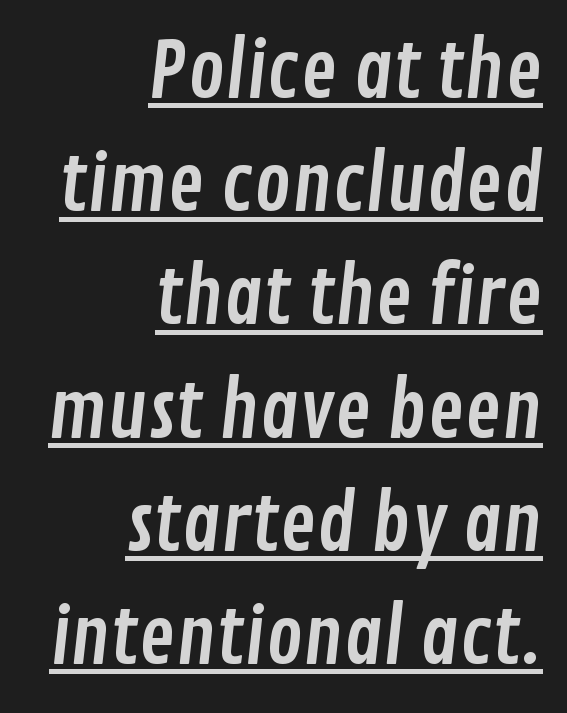
Each new line begins a customary step beneath the previous one. One-word summary of the alignment: right. Is this a fixed-width face? No — the glyphs have proportional, varying widths. What decoration does the sample have? An underline. A sans-serif font was chosen for this passage. Here the glyphs are tracked normally, forming tight word shapes.
